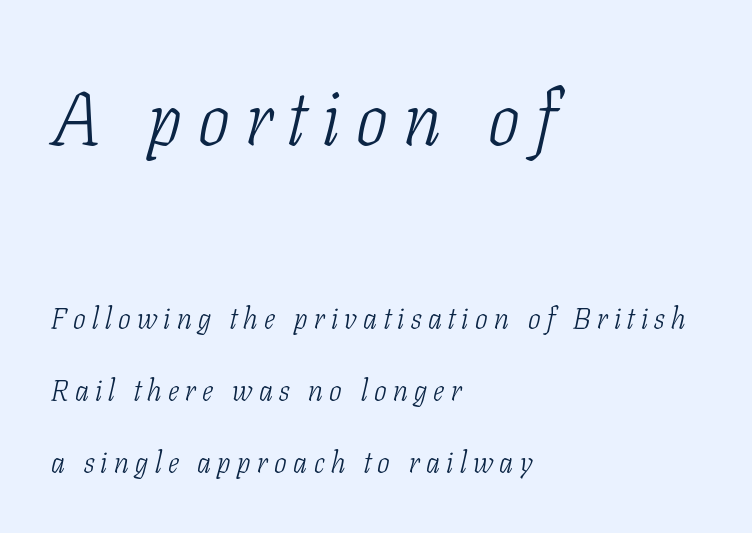
The image shows 75 px light, condensed serif type, italic (leaning right); set left-aligned, loose line spacing (2.4x), unusually wide letter spacing (+0.21 em), not underlined; the first (top) block is 2.5x larger; low stroke contrast and a medium x-height.
